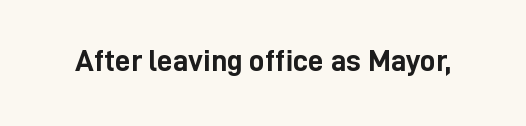
{"serif": "no", "italic": "no", "bold": "yes", "weight": "semibold", "width": "condensed", "stroke_contrast": "low", "x_height": "medium", "monospaced": "no", "underline": "no", "letter_spacing": "normal", "letter_spacing_em": 0.0, "glyph_px": 31}
